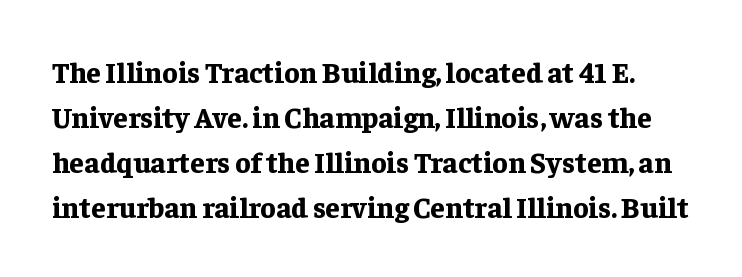
The image shows 29 px bold serif type, upright; set normal line spacing (1.55x), normal letter spacing, not underlined; low stroke contrast and a medium x-height.
